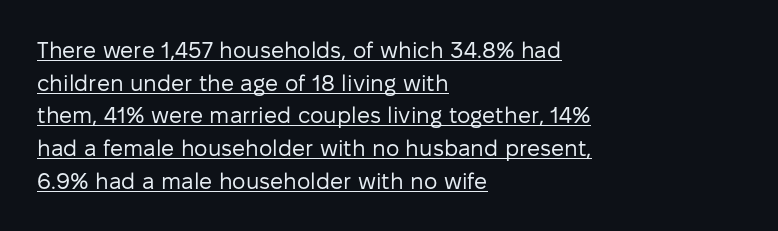
Short and long lines alike share a common starting point at left. A typesetter would call this leading conventional body-copy spacing. Inter-character spacing is left at the font's built-in metrics. Bold? No — there's no thickening of the strokes. The font's upright variant was chosen for this text. The words here are underlined.
